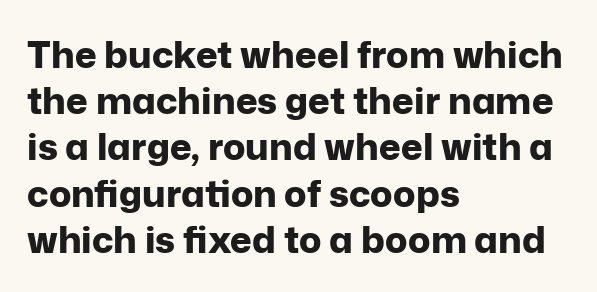
{"serif": "no", "italic": "no", "bold": "yes", "weight": "bold", "width": "normal", "stroke_contrast": "low", "x_height": "medium", "monospaced": "no", "underline": "no", "align": "left", "line_spacing": "normal", "line_spacing_ratio": 1.25, "letter_spacing": "normal", "letter_spacing_em": 0.0, "glyph_px": 37}
